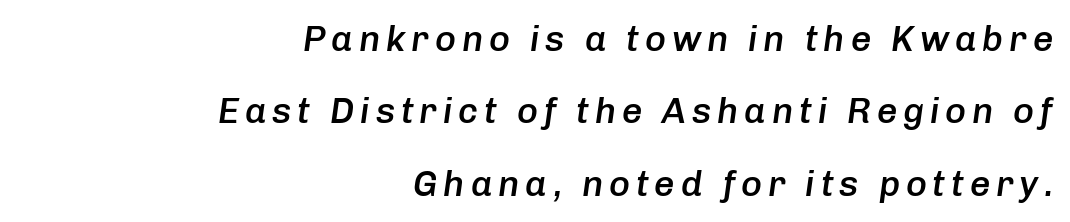
Q: Is the text bold? A: Semi-bold.
Q: Is the text italic (slanted)? A: Yes, it leans right by about 8 degrees.
Q: Is the text underlined? A: No.
Q: How is the paragraph aligned? A: Right-aligned.
Q: Is the spacing between lines tight, normal or loose? A: Loose.
Q: Width (condensed, normal, or wide)? A: Normal.
Q: Stroke contrast? A: Low.
Q: x-height? A: Medium.
Q: Monospaced? A: No.
